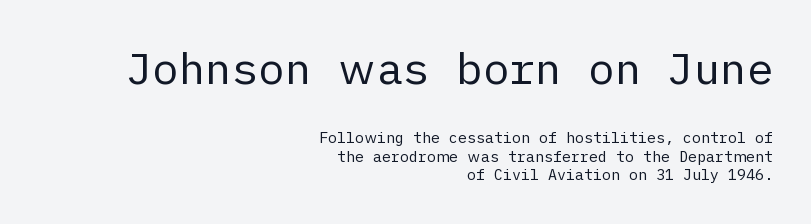
Q: Is the text bold? A: No.
Q: Is the text italic (slanted)? A: No, it is upright.
Q: Is the typeface a serif or a sans-serif typeface? A: Sans-serif.
Q: Is the text underlined? A: No.
Q: How is the paragraph aligned? A: Right-aligned.
Q: Is the spacing between letters normal or unusually wide? A: Normal.
Q: Which block of text is set in a larger size, the first (top) or the second (bottom)? A: The first (top) one.
Q: Width (condensed, normal, or wide)? A: Normal.
Q: Stroke contrast? A: Low.
Q: x-height? A: Medium.
